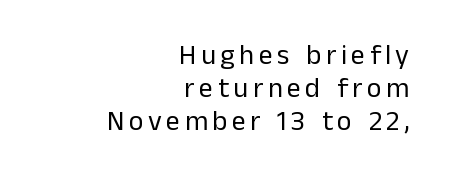
The image shows 28 px regular-weight sans-serif type, upright; set right-aligned, line spacing 1.17x, not underlined; low stroke contrast and a medium x-height.
